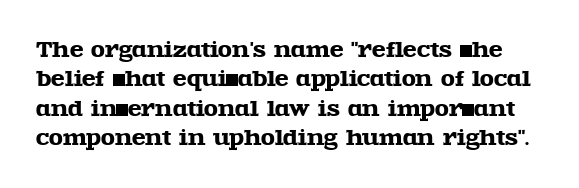
The image shows 20 px text type, upright; set normal line spacing (1.47x), normal letter spacing, not underlined.
